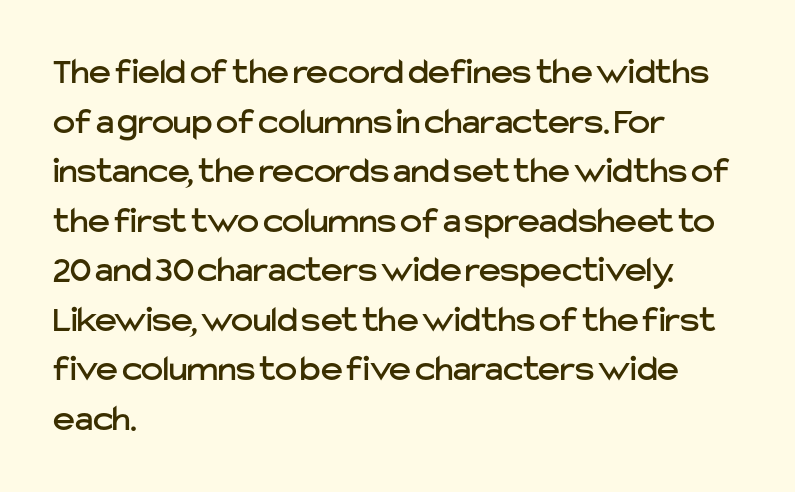
The image shows 37 px sans-serif type, upright; set left-aligned, normal line spacing (1.34x), normal letter spacing, not underlined; low stroke contrast and a medium x-height.
